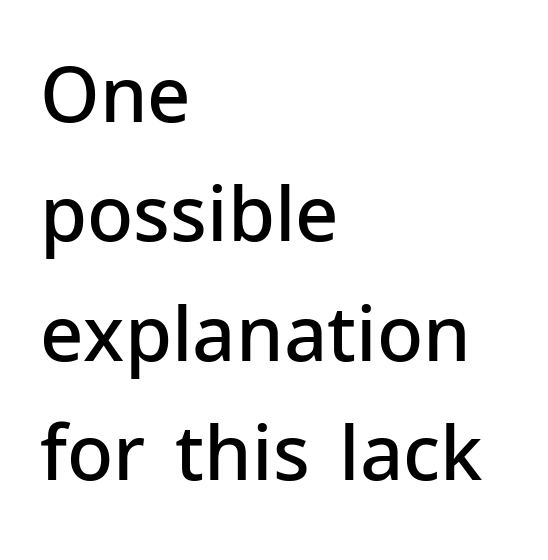
The zone under the glyphs is completely vacant. Typographically, this falls in the sans-serif category. Note the varied advance widths — an 'i' is clearly narrower than an 'm'. Typographic density is moderately raised because the face is semibold.
